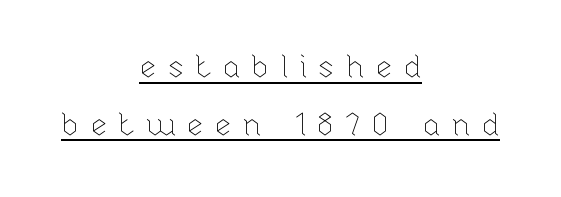
The image shows 32 px thin type, upright; set centered, line spacing 1.8x, unusually wide letter spacing (+0.31 em), underlined; low stroke contrast and a medium x-height.
